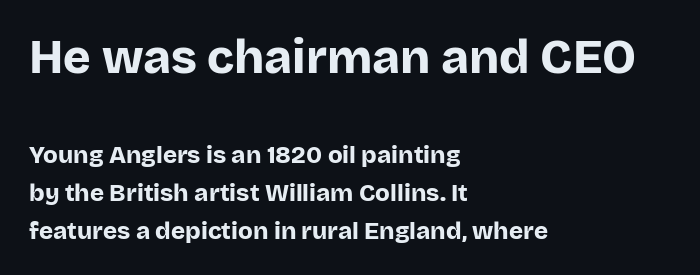
Q: Is the text bold? A: Yes.
Q: Is the text italic (slanted)? A: No, it is upright.
Q: Is the typeface a serif or a sans-serif typeface? A: Sans-serif.
Q: Is the text underlined? A: No.
Q: How is the paragraph aligned? A: Left-aligned.
Q: Is the spacing between letters normal or unusually wide? A: Normal.
Q: Is the spacing between lines tight, normal or loose? A: Normal.
Q: Which block of text is set in a larger size, the first (top) or the second (bottom)? A: The first (top) one.
Q: Width (condensed, normal, or wide)? A: Normal.
Q: Stroke contrast? A: Low.
Q: x-height? A: Large.
Q: Monospaced? A: No.
